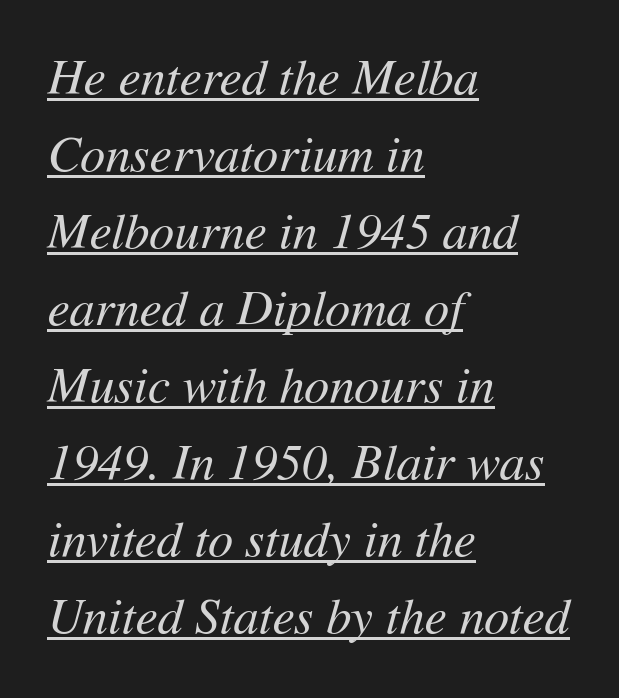
The image shows 50 px regular-weight type, italic (leaning right); set left-aligned, normal line spacing (1.54x), normal letter spacing, underlined; medium stroke contrast and a medium x-height.
